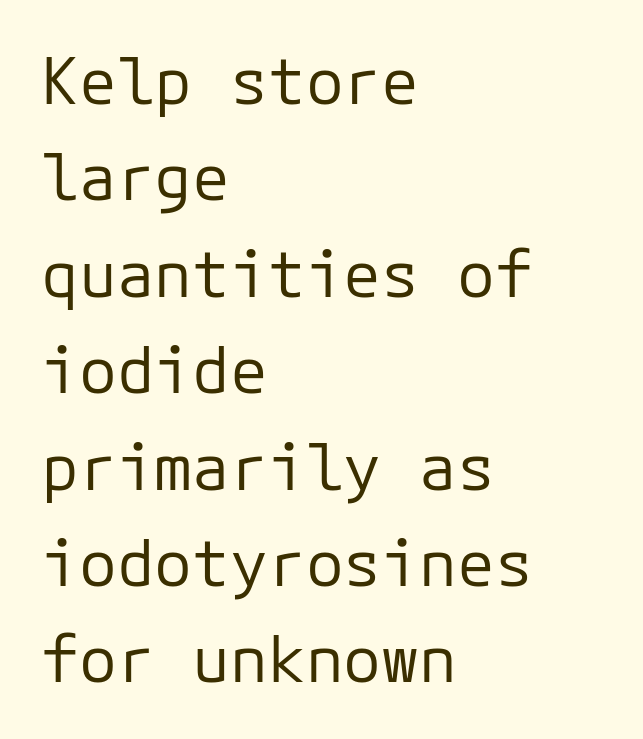
This sample is left-justified, so line endings fall wherever the words run out. Reading down the column, the eye jumps a familiar distance to each next line. Weight: in the light-to-regular range. A roman cut, with each character standing at attention. The face used here is monospaced, like something from a code editor. In terms of letterspacing, this is plain default setting.
